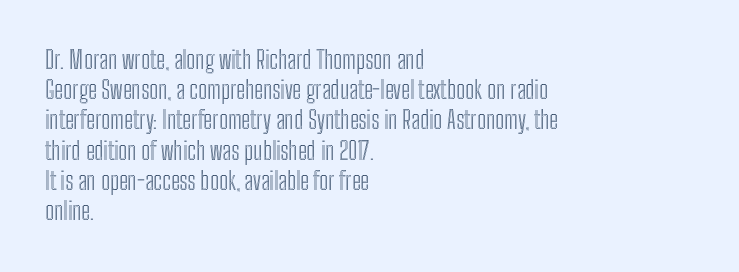
The image shows 24 px text type, upright; set left-aligned, normal line spacing (1.26x), normal letter spacing, not underlined.
